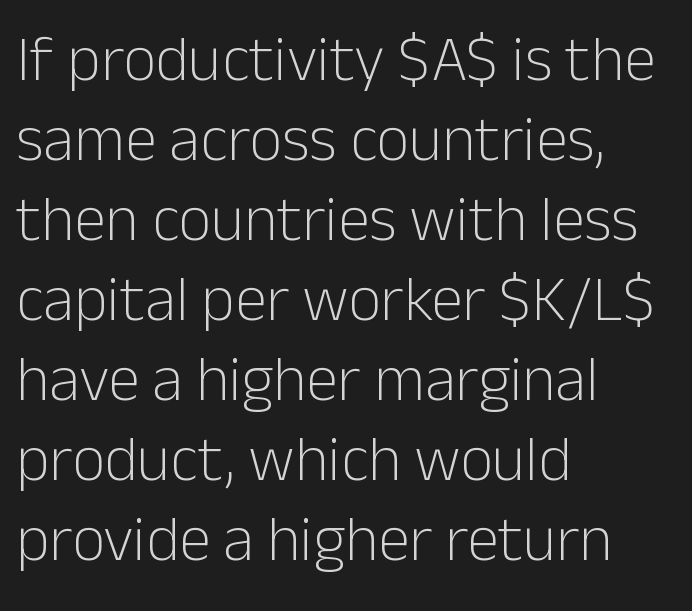
You can tell it's not italic because the verticals are truly vertical. Do the characters align in a grid? No, the font is proportional. This sample uses plain, unmodified letter spacing. The zone under the glyphs is completely vacant.
